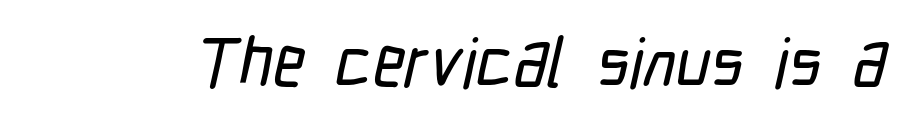
{"serif": "no", "width": "condensed", "stroke_contrast": "low", "x_height": "medium", "monospaced": "no", "underline": "no", "letter_spacing": "normal", "letter_spacing_em": 0.0, "glyph_px": 69}
